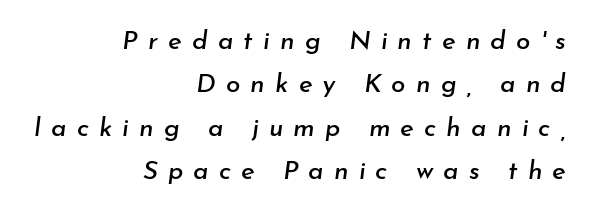
{"italic": "yes", "lean": "right", "slant_degrees": 7, "underline": "no", "align": "right", "line_spacing": "normal", "line_spacing_ratio": 1.67, "letter_spacing": "wide", "letter_spacing_em": 0.39, "glyph_px": 26}
